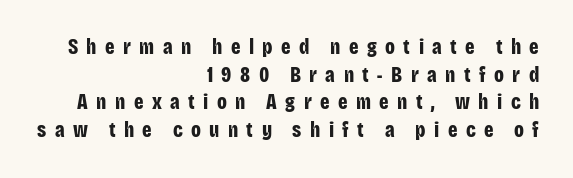
Q: Is the text bold? A: Yes.
Q: Is the text italic (slanted)? A: No, it is upright.
Q: Is the text underlined? A: No.
Q: How is the paragraph aligned? A: Right-aligned.
Q: Is the spacing between letters normal or unusually wide? A: Unusually wide.
Q: Is the spacing between lines tight, normal or loose? A: Normal.
